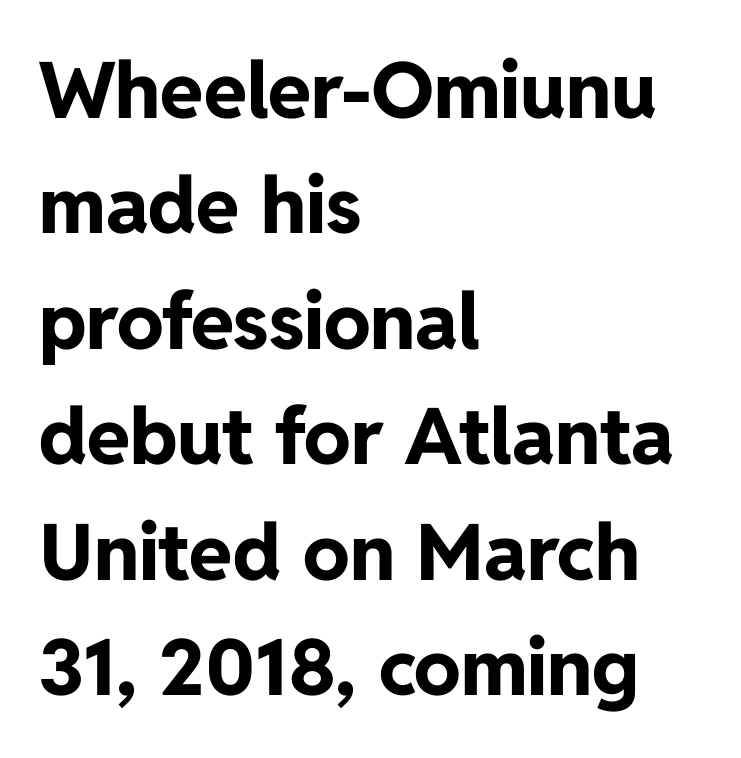
Posture: upright roman. Serif or sans? Sans — the stroke terminals are bare. Stroke thickness is high; the sample reads as a true bold. How are the letters spaced? Ordinarily, with no added tracking. Rule under the text: the space is simply empty. Looks like regular typesetting: each glyph gets only the width it needs.
